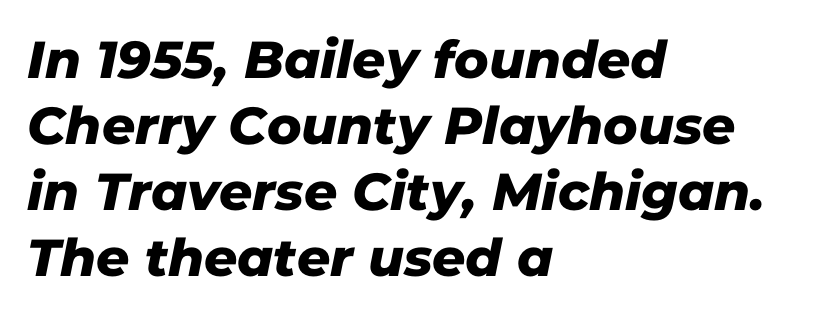
Q: Is the typeface a serif or a sans-serif typeface? A: Sans-serif.
Q: Is the text underlined? A: No.
Q: How is the paragraph aligned? A: Left-aligned.
Q: Is the spacing between letters normal or unusually wide? A: Normal.
Q: Is the spacing between lines tight, normal or loose? A: Normal.
Q: Width (condensed, normal, or wide)? A: Normal.
Q: Stroke contrast? A: Low.
Q: x-height? A: Medium.
Q: Monospaced? A: No.
